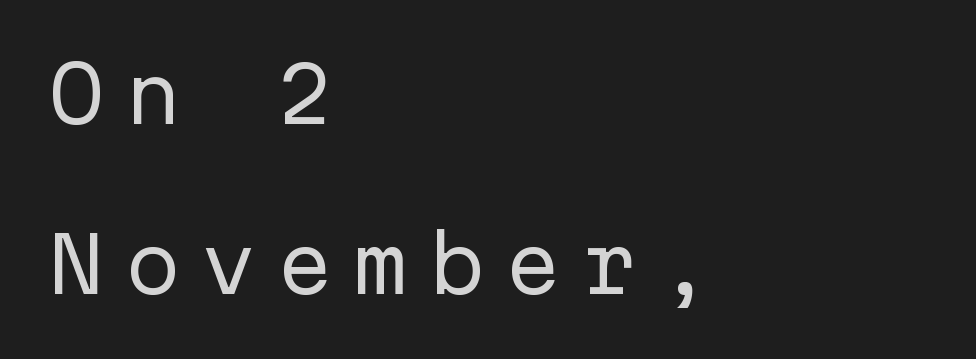
Q: Is the text bold? A: No.
Q: Is the text italic (slanted)? A: No, it is upright.
Q: Is the typeface a serif or a sans-serif typeface? A: Sans-serif.
Q: Is the text underlined? A: No.
Q: How is the paragraph aligned? A: Left-aligned.
Q: Is the spacing between letters normal or unusually wide? A: Unusually wide.
Q: Is the spacing between lines tight, normal or loose? A: Loose.
Q: Width (condensed, normal, or wide)? A: Normal.
Q: Stroke contrast? A: Low.
Q: x-height? A: Medium.
Q: Monospaced? A: Yes.
